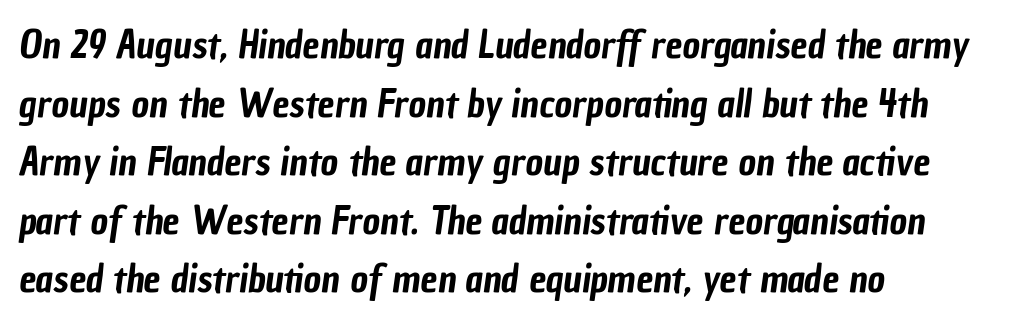
Q: Is the typeface a serif or a sans-serif typeface? A: Sans-serif.
Q: Is the text underlined? A: No.
Q: How is the paragraph aligned? A: Left-aligned.
Q: Is the spacing between letters normal or unusually wide? A: Normal.
Q: Is the spacing between lines tight, normal or loose? A: Normal.
Q: Width (condensed, normal, or wide)? A: Condensed.
Q: Stroke contrast? A: Low.
Q: x-height? A: Medium.
Q: Monospaced? A: No.
